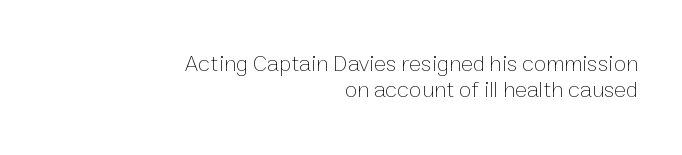
Q: Is the text bold? A: No.
Q: Is the text italic (slanted)? A: No, it is upright.
Q: Is the text underlined? A: No.
Q: How is the paragraph aligned? A: Right-aligned.
Q: Is the spacing between letters normal or unusually wide? A: Normal.
Q: Is the spacing between lines tight, normal or loose? A: Tight.
